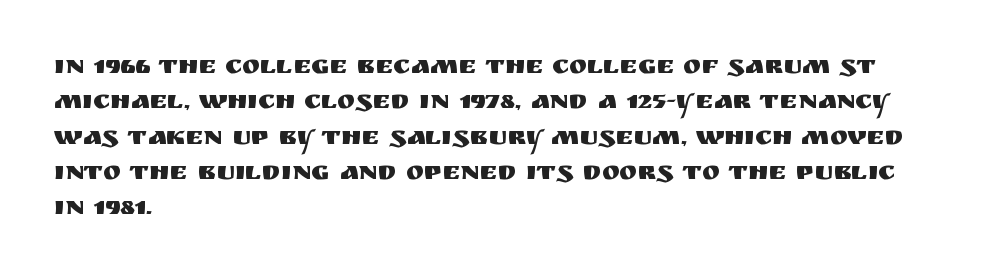
{"italic": "no", "underline": "no", "align": "left", "line_spacing": "normal", "line_spacing_ratio": 1.31, "letter_spacing": "normal", "letter_spacing_em": 0.0, "glyph_px": 27}
